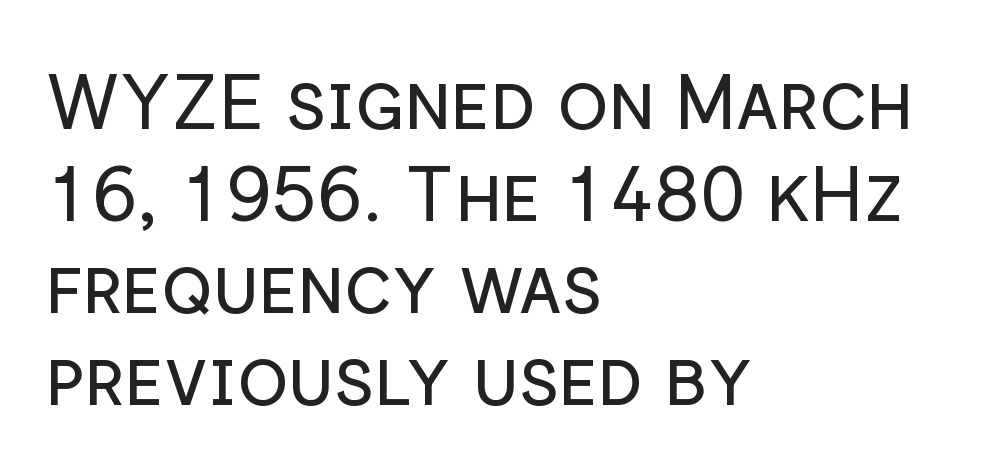
These lines are rendered in a variable-pitch font. The rendering shows plain stroke endings on the letterforms — a sans-serif design. Upright lettering throughout. Bare-footed words on every line. Weight: in the light-to-regular range.
